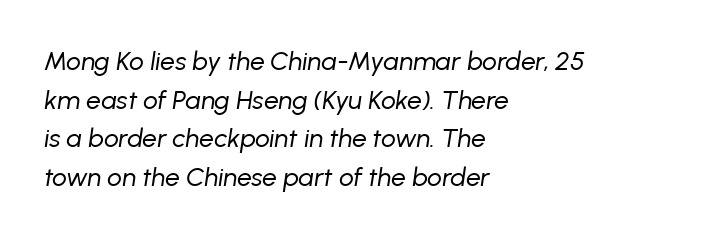
Q: Is the text bold? A: No.
Q: Is the text italic (slanted)? A: Yes, it leans right by about 8 degrees.
Q: Is the text underlined? A: No.
Q: How is the paragraph aligned? A: Left-aligned.
Q: Is the spacing between letters normal or unusually wide? A: Normal.
Q: Is the spacing between lines tight, normal or loose? A: Normal.
